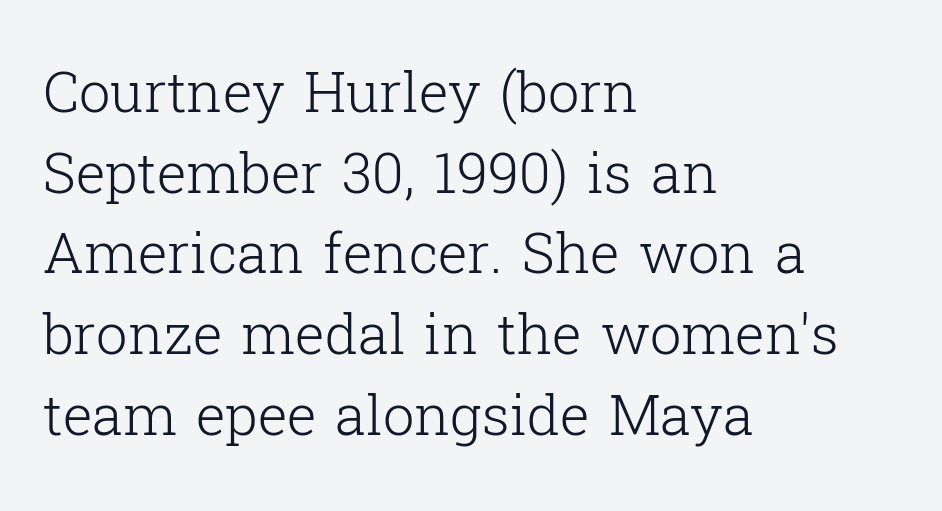
{"serif": "yes", "italic": "no", "bold": "no", "weight": "light", "width": "normal", "stroke_contrast": "low", "x_height": "medium", "monospaced": "no", "underline": "no", "align": "left", "line_spacing": "normal", "line_spacing_ratio": 1.44, "letter_spacing": "normal", "letter_spacing_em": 0.0, "glyph_px": 56}
